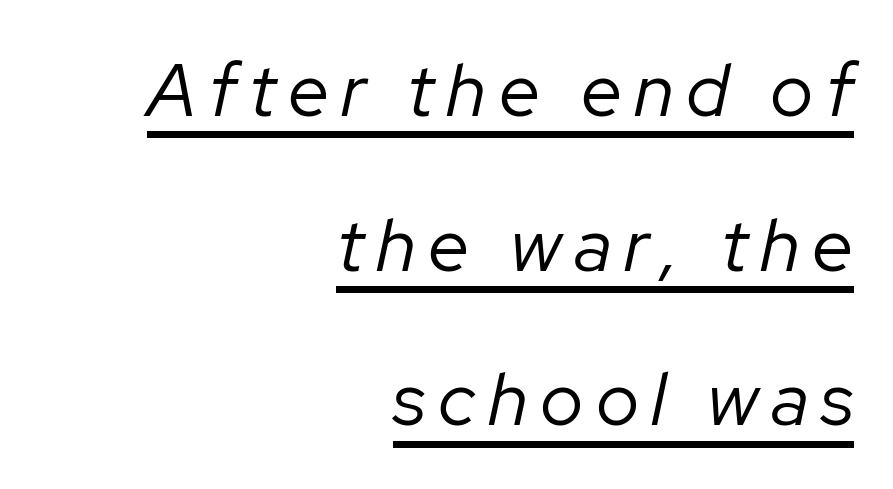
The image shows 74 px regular-weight type, italic (leaning right); set right-aligned, loose line spacing (2.09x), underlined; low stroke contrast and a medium x-height.
